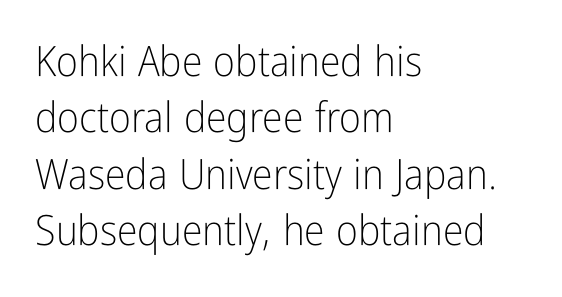
{"serif": "no", "italic": "no", "bold": "no", "weight": "light", "width": "condensed", "stroke_contrast": "low", "x_height": "medium", "monospaced": "no", "underline": "no", "align": "left", "line_spacing": "normal", "line_spacing_ratio": 1.34, "letter_spacing": "normal", "letter_spacing_em": 0.0, "glyph_px": 42}
